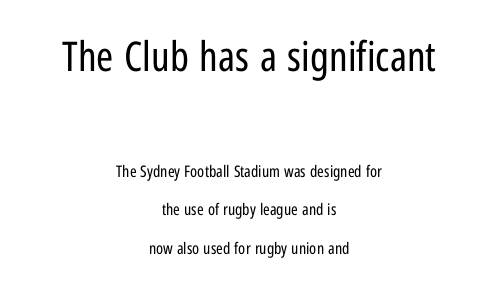
The image shows 41 px regular-weight, condensed sans-serif type, upright; set centered, loose line spacing (2.41x), normal letter spacing, not underlined; the first (top) block is 2.56x larger; low stroke contrast and a medium x-height.
